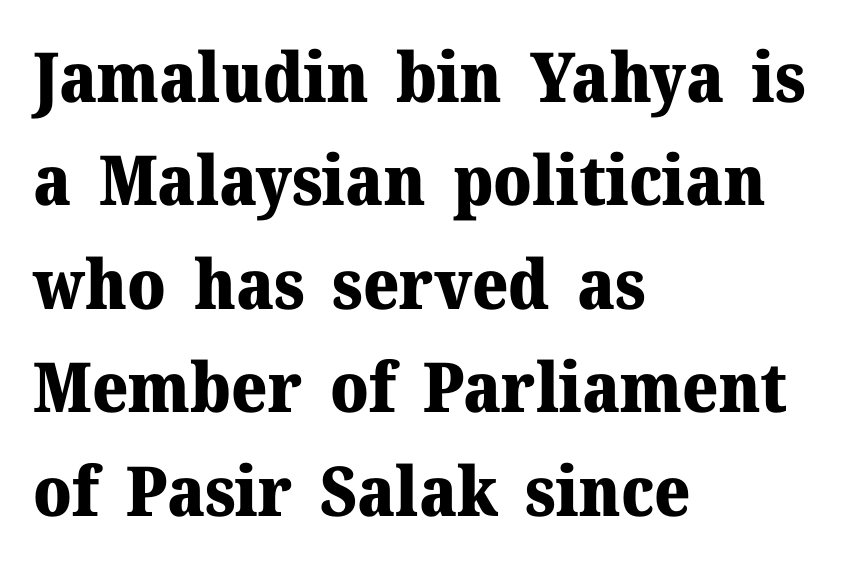
Standard letterfit; no display-style spreading of the glyphs. The letters stand straight up with perfectly vertical stems. The rendering uses natural spacing where letterforms have individual widths. The designer went with a serif here, giving each stem small feet.
